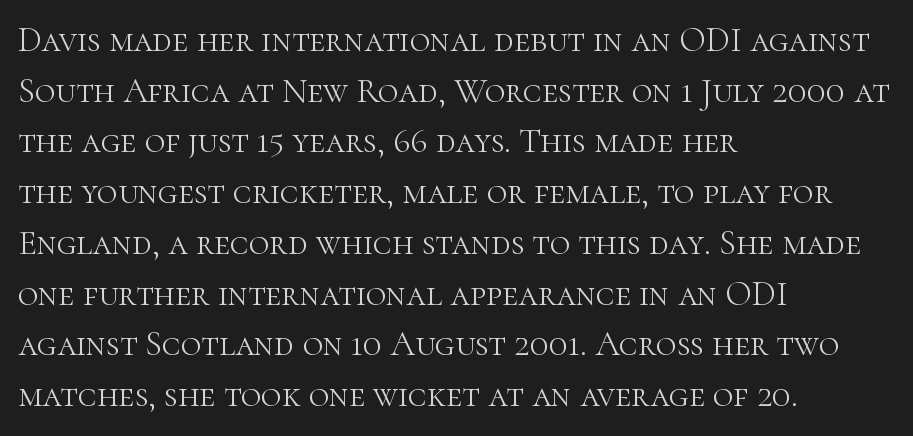
Q: Is the text bold? A: No.
Q: Is the text italic (slanted)? A: No, it is upright.
Q: Is the typeface a serif or a sans-serif typeface? A: Serif.
Q: Is the text underlined? A: No.
Q: How is the paragraph aligned? A: Left-aligned.
Q: Is the spacing between letters normal or unusually wide? A: Normal.
Q: Is the spacing between lines tight, normal or loose? A: Normal.
Q: Width (condensed, normal, or wide)? A: Normal.
Q: Stroke contrast? A: High.
Q: x-height? A: Medium.
Q: Monospaced? A: No.
